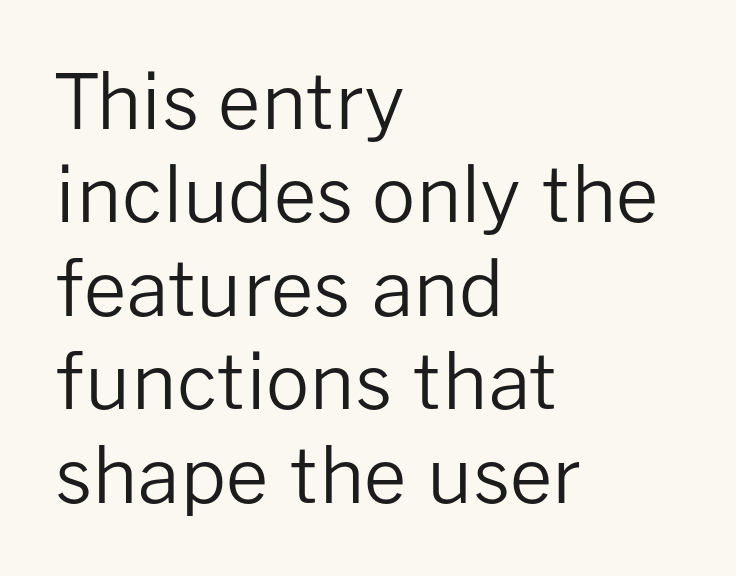
Which margin do the lines hug? The left one — the right edge is uneven. Do the characters align in a grid? No, the font is proportional. What kind of face is this? One without serifs — a sans. Unmarked baselines from the first word to the last. Italic? Not at all — the glyphs are vertical. Weight: in the light-to-regular range.
